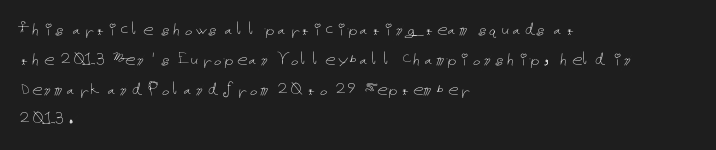
Quick note: interline space is typical. Nothing unusual about the tracking: characters are spaced as the font intends. Unmarked baselines from the first word to the last. No italicization has been applied; the sample stays upright.
